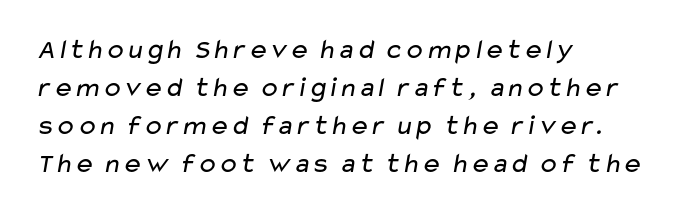
No extra tracking has been applied to these lines. The strip under each line holds only bare page. All the whitespace from short lines collects on the right. Proportional: the letters do not fall into vertical columns.
